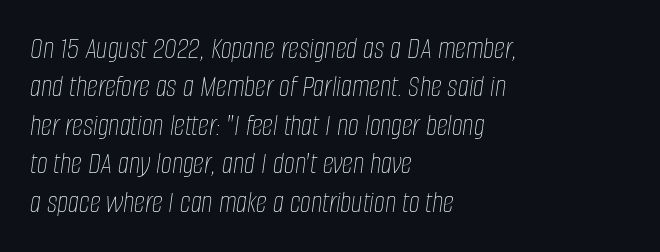
Q: Is the text bold? A: No.
Q: Is the text italic (slanted)? A: Yes, it leans right by about 8 degrees.
Q: Is the text underlined? A: No.
Q: How is the paragraph aligned? A: Left-aligned.
Q: Is the spacing between letters normal or unusually wide? A: Normal.
Q: Width (condensed, normal, or wide)? A: Condensed.
Q: Stroke contrast? A: Low.
Q: x-height? A: Large.
Q: Monospaced? A: No.
